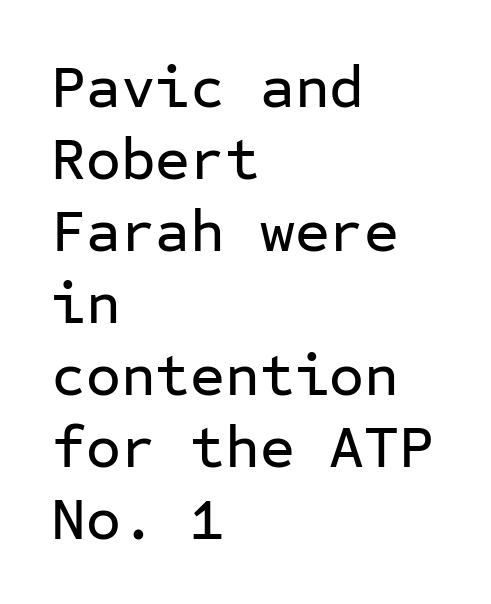
Upright lettering throughout. No feet cap the strokes, marking this as sans-serif type. Only glyphs here, with clear space below each row. Default kerning and tracking; the words read as compact shapes. Here the designer chose a console-style face with uniform glyph widths. Is the block centered? No — it sits flush against the left margin.
